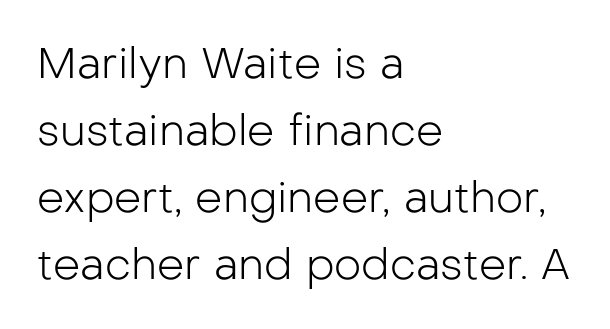
{"serif": "no", "italic": "no", "bold": "no", "weight": "light", "width": "normal", "stroke_contrast": "low", "x_height": "medium", "monospaced": "no", "underline": "no", "align": "left", "line_spacing": "normal", "line_spacing_ratio": 1.56, "letter_spacing": "normal", "letter_spacing_em": 0.0, "glyph_px": 43}
